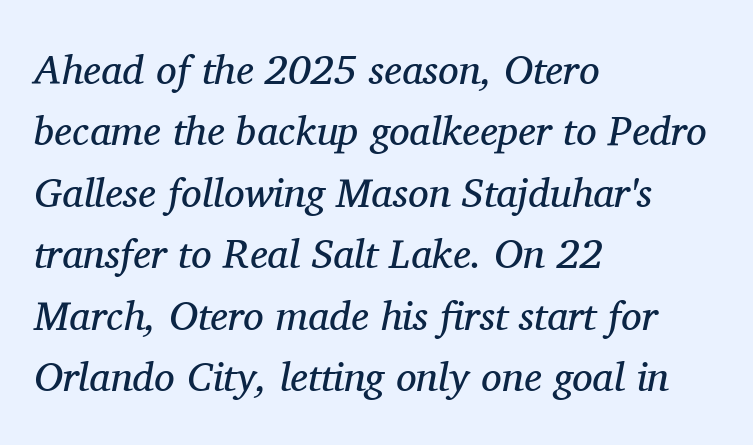
{"serif": "yes", "italic": "yes", "lean": "right", "slant_degrees": 11, "bold": "no", "weight": "regular", "width": "normal", "stroke_contrast": "medium", "x_height": "medium", "monospaced": "no", "underline": "no", "align": "left", "line_spacing": "normal", "line_spacing_ratio": 1.5, "letter_spacing": "normal", "letter_spacing_em": 0.0, "glyph_px": 41}
